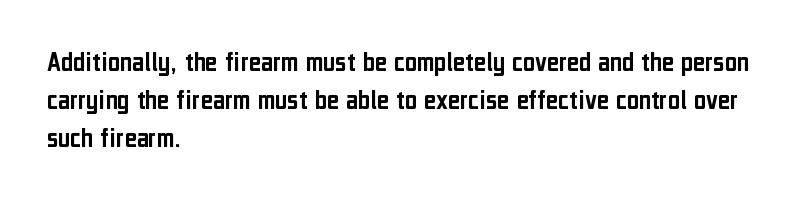
{"serif": "no", "italic": "no", "width": "condensed", "stroke_contrast": "low", "x_height": "medium", "monospaced": "no", "underline": "no", "align": "left", "line_spacing": "normal", "line_spacing_ratio": 1.31, "letter_spacing": "normal", "letter_spacing_em": 0.0, "glyph_px": 29}
